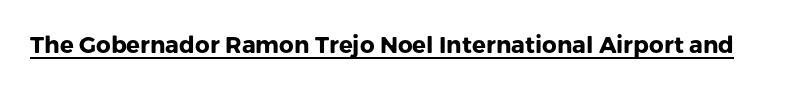
Q: Is the text bold? A: Yes.
Q: Is the text italic (slanted)? A: No, it is upright.
Q: Is the text underlined? A: Yes.
Q: Is the spacing between letters normal or unusually wide? A: Normal.
